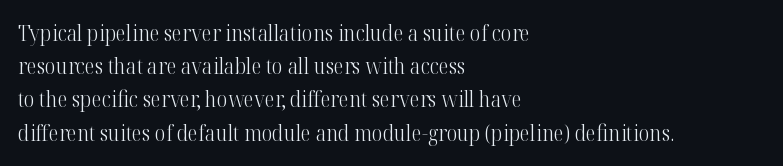
The image shows 21 px text type, upright; set left-aligned, normal line spacing (1.58x), normal letter spacing, not underlined.
